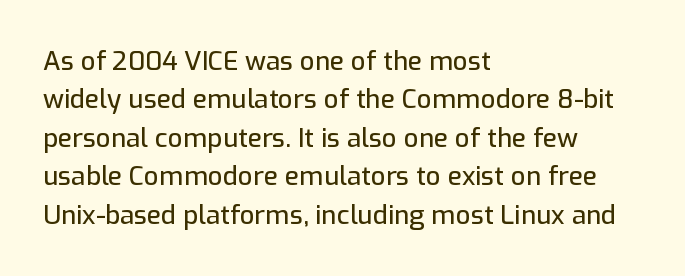
These lines keep a tight, regular rhythm from letter to letter. A student would call this left alignment; a typographer would say flush left, rag right. Descenders are the only things crossing below the line. Evenly set lines give the paragraph a standard silhouette. Ordinary non-slanted type is in use.
